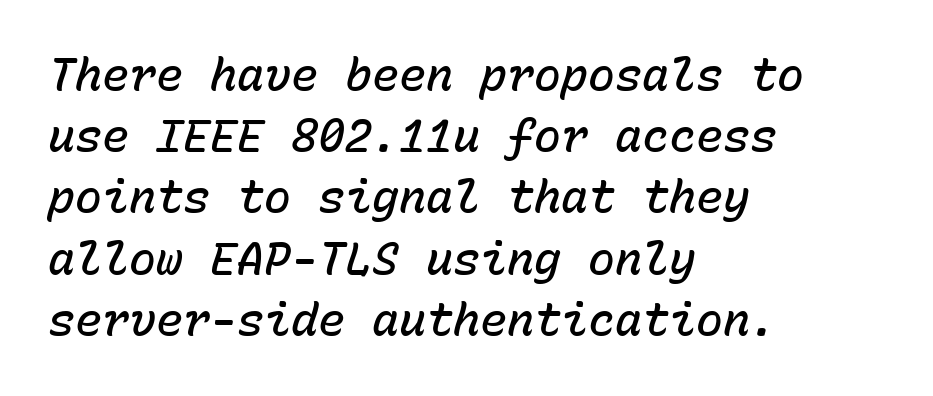
Slant detected: the letters are inclined. Every row of glyphs begins at an identical x-position on the left. What's the leading like? Ordinary, nothing unusual. Rule under the text: the space is simply empty. The characters look somewhat weighty, a semibold short of true bold.
